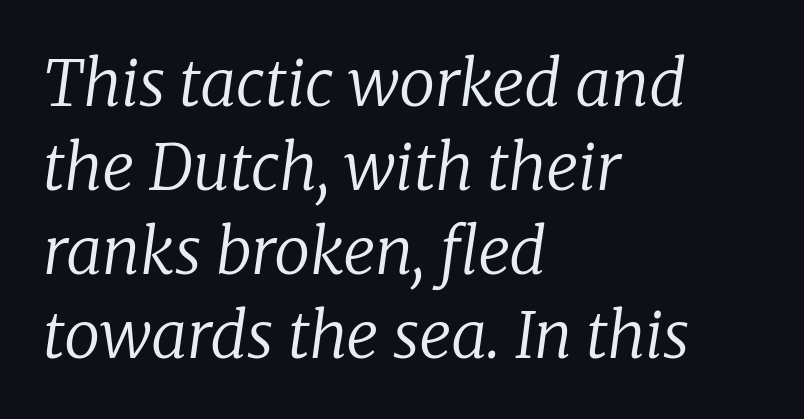
The image shows 64 px regular-weight serif type, italic (leaning right); set left-aligned, normal line spacing (1.31x), normal letter spacing, not underlined; low stroke contrast and a medium x-height.
